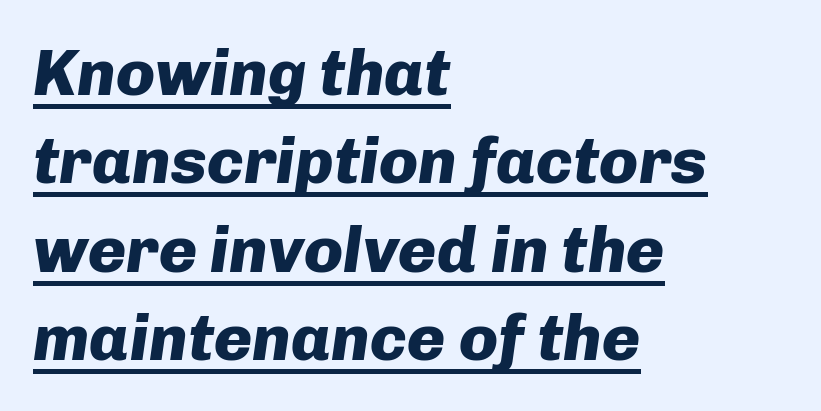
Q: Is the text bold? A: Yes.
Q: Is the text italic (slanted)? A: Yes, it leans right by about 8 degrees.
Q: Is the text underlined? A: Yes.
Q: How is the paragraph aligned? A: Left-aligned.
Q: Is the spacing between letters normal or unusually wide? A: Normal.
Q: Is the spacing between lines tight, normal or loose? A: Normal.
Q: Width (condensed, normal, or wide)? A: Normal.
Q: Stroke contrast? A: Low.
Q: x-height? A: Medium.
Q: Monospaced? A: No.
